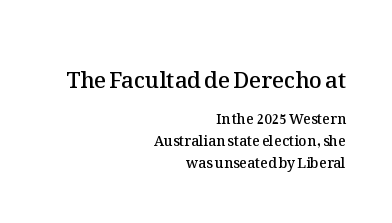
The space beneath each line is pristine and unruled. Ascenders rise straight up at ninety degrees. Inter-character spacing is left at the font's built-in metrics. Of the two passages, the one on top uses the larger point size.
